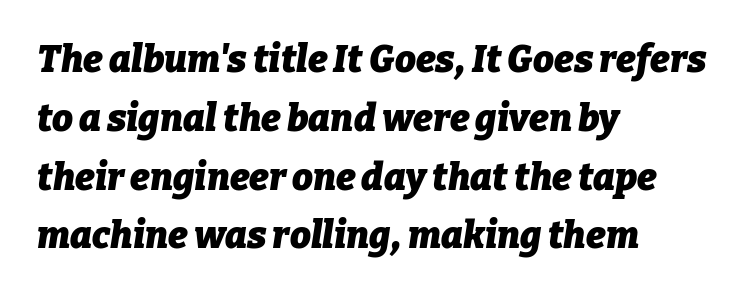
Q: Is the text bold? A: Yes.
Q: Is the text italic (slanted)? A: Yes, it leans right by about 9 degrees.
Q: Is the text underlined? A: No.
Q: How is the paragraph aligned? A: Left-aligned.
Q: Is the spacing between letters normal or unusually wide? A: Normal.
Q: Is the spacing between lines tight, normal or loose? A: Normal.
Q: Width (condensed, normal, or wide)? A: Normal.
Q: Stroke contrast? A: Low.
Q: x-height? A: Medium.
Q: Monospaced? A: No.
